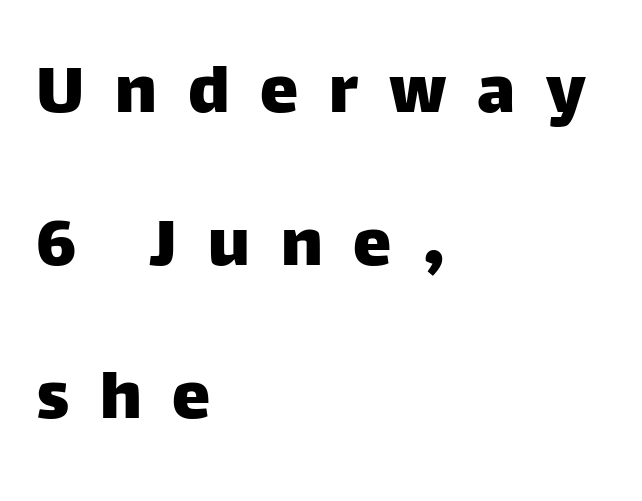
If you drew a line through each stem, it would be perfectly vertical. Line beginnings align vertically; line endings do not. Unmarked baselines from the first word to the last. Think of a printed novel: that variable character pitch is what you see here. One glance says open: line gaps are wider than usual. You can tell from the bare stems that sans-serif type was used.
